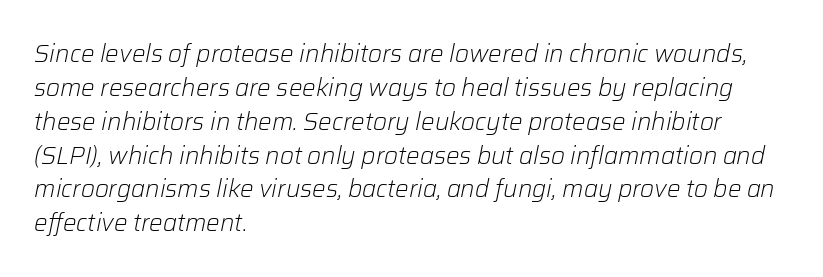
{"italic": "yes", "lean": "right", "slant_degrees": 12, "bold": "no", "underline": "no", "align": "left", "line_spacing": "normal", "line_spacing_ratio": 1.41, "letter_spacing": "normal", "letter_spacing_em": 0.0, "glyph_px": 24}
